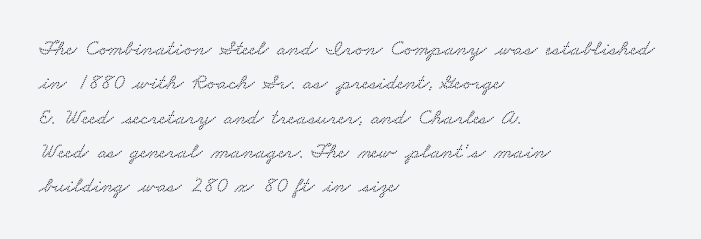
The image shows 22 px text type; set left-aligned, normal line spacing (1.56x), normal letter spacing, not underlined.
